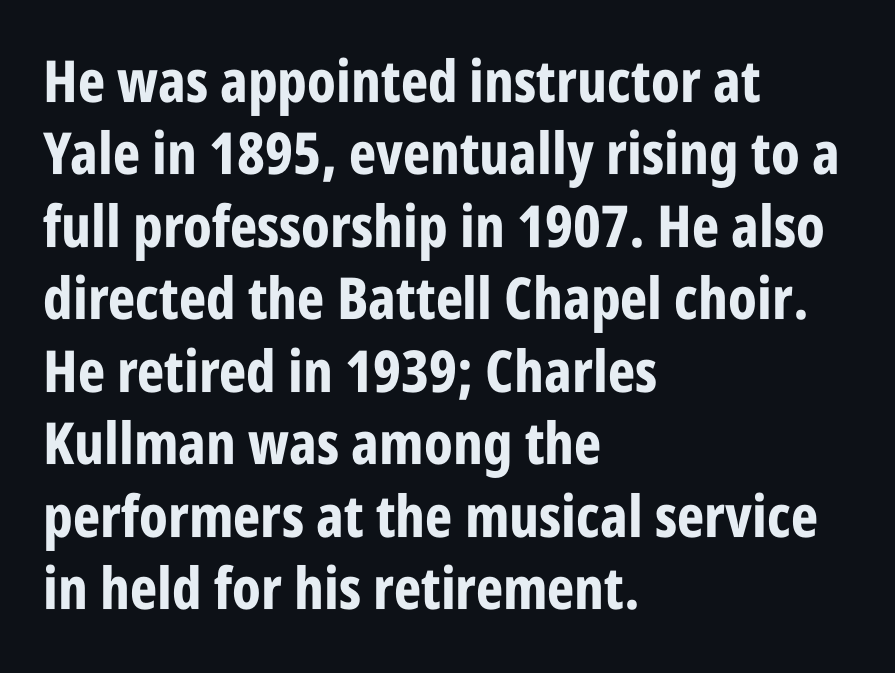
Q: Is the text bold? A: Yes.
Q: Is the text italic (slanted)? A: No, it is upright.
Q: Is the typeface a serif or a sans-serif typeface? A: Sans-serif.
Q: Is the text underlined? A: No.
Q: How is the paragraph aligned? A: Left-aligned.
Q: Is the spacing between letters normal or unusually wide? A: Normal.
Q: Is the spacing between lines tight, normal or loose? A: Normal.
Q: Width (condensed, normal, or wide)? A: Condensed.
Q: Stroke contrast? A: Low.
Q: x-height? A: Large.
Q: Monospaced? A: No.
